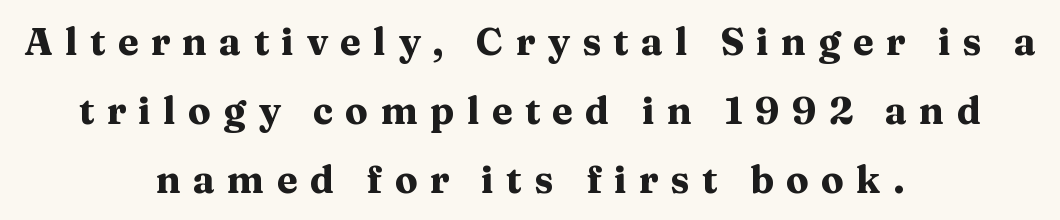
The image shows 38 px heavy, wide serif type, upright; set centered, line spacing 1.81x, unusually wide letter spacing (+0.32 em), not underlined; medium stroke contrast and a medium x-height.
